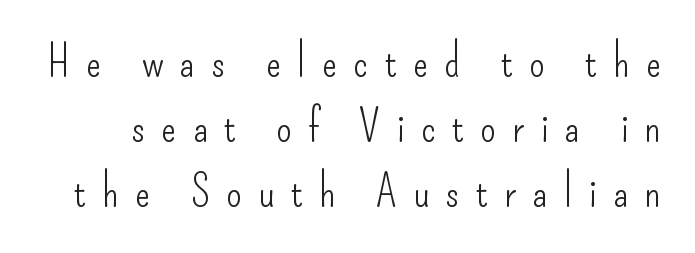
Posture: upright roman. The letters advance in unequal steps, a hallmark of proportional type. Evenly set lines give the paragraph a standard silhouette. There is plenty of visible air inserted between adjacent glyphs. The weight tops out at a normal text grade. Is this a sans? Yes — the strokes have no serifs.
